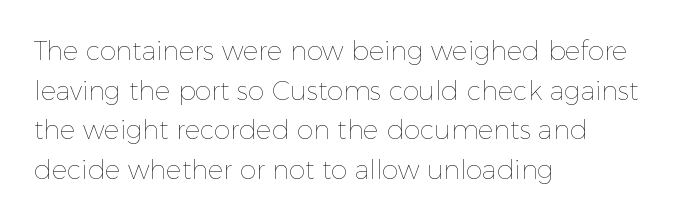
{"italic": "no", "bold": "no", "underline": "no", "align": "left", "line_spacing": "normal", "line_spacing_ratio": 1.52, "letter_spacing": "normal", "letter_spacing_em": 0.0, "glyph_px": 26}
